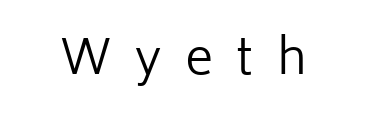
Q: Is the text bold? A: No.
Q: Is the text italic (slanted)? A: No, it is upright.
Q: Is the typeface a serif or a sans-serif typeface? A: Sans-serif.
Q: Is the text underlined? A: No.
Q: Is the spacing between letters normal or unusually wide? A: Unusually wide.
Q: Width (condensed, normal, or wide)? A: Normal.
Q: Stroke contrast? A: Low.
Q: x-height? A: Medium.
Q: Monospaced? A: No.
